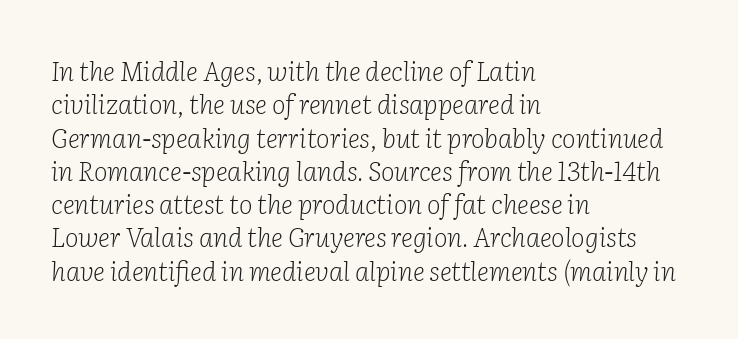
The image shows 26 px text type, italic (leaning right); set left-aligned, normal line spacing (1.28x), normal letter spacing, not underlined.
